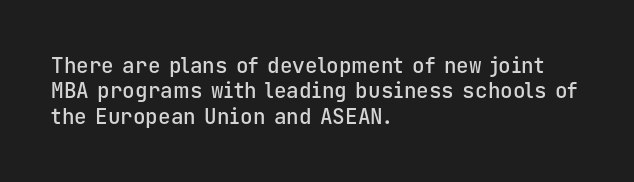
Characters follow at the spacing the type designer built in. Quick note: underline off. Line beginnings align vertically; line endings do not. Does the lettering tilt? It doesn't — this is upright. This is moderately heavy type, rendered in semibold.
